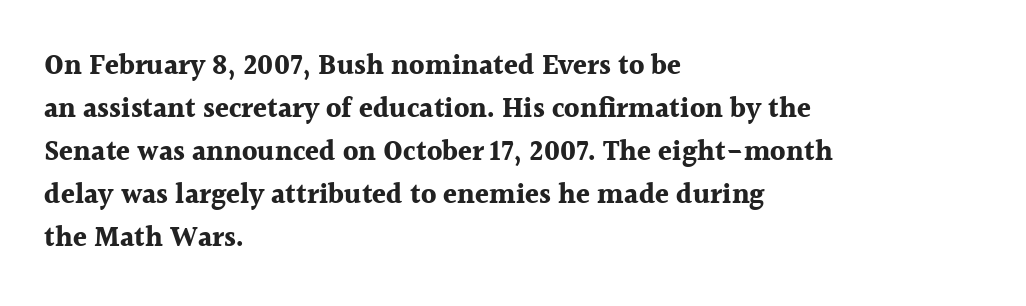
Q: Is the text bold? A: Yes.
Q: Is the text italic (slanted)? A: No, it is upright.
Q: Is the typeface a serif or a sans-serif typeface? A: Serif.
Q: Is the text underlined? A: No.
Q: How is the paragraph aligned? A: Left-aligned.
Q: Is the spacing between letters normal or unusually wide? A: Normal.
Q: Is the spacing between lines tight, normal or loose? A: Normal.
Q: Width (condensed, normal, or wide)? A: Normal.
Q: x-height? A: Medium.
Q: Monospaced? A: No.
